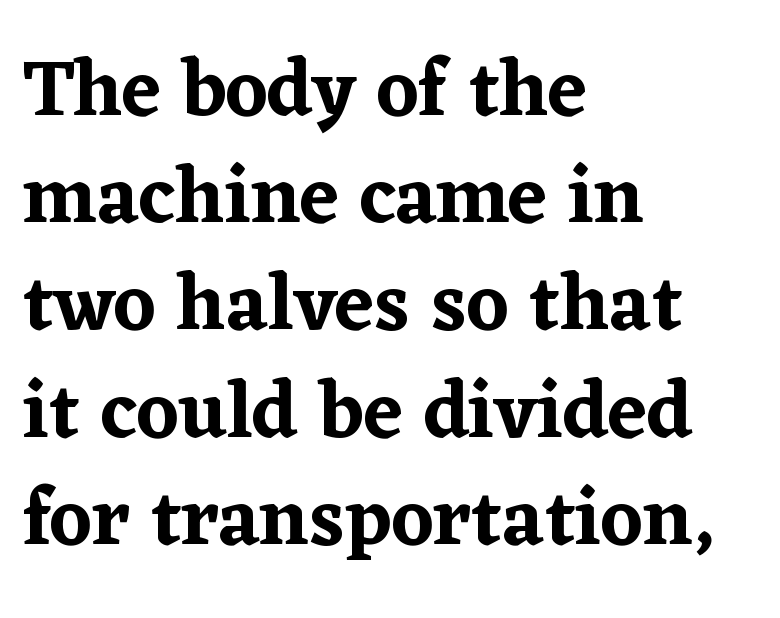
The passage shown is not underscored anywhere. A serif font was chosen for this passage. The typesetter chose a ragged-right arrangement here. Evenly set lines give the paragraph a standard silhouette. A typesetter would call this proportional, since set widths differ per character. Characters follow at the spacing the type designer built in.
